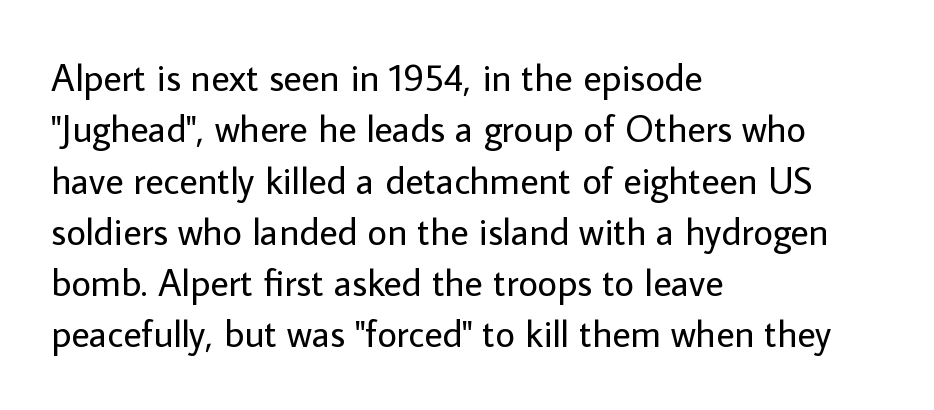
This rendering leaves character spacing at its baseline value. The compositor pushed each line to the left boundary. A sans-serif font was chosen for this passage. Unmarked baselines from the first word to the last. The strokes carry an ordinary text weight at most. Rows of type keep a routine distance in the vertical direction.
